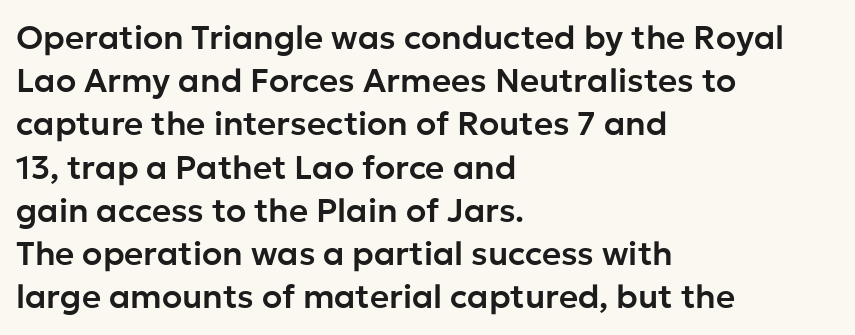
{"serif": "no", "italic": "no", "width": "normal", "stroke_contrast": "low", "x_height": "medium", "monospaced": "no", "underline": "no", "align": "left", "line_spacing": "normal", "line_spacing_ratio": 1.31, "letter_spacing": "normal", "letter_spacing_em": 0.0, "glyph_px": 33}
